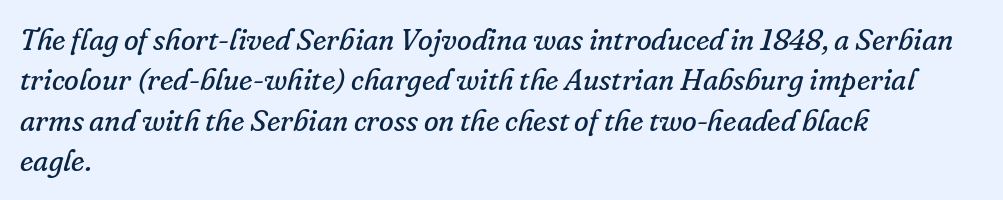
Q: Is the text bold? A: No.
Q: Is the text italic (slanted)? A: Yes, it leans right by about 16 degrees.
Q: Is the typeface a serif or a sans-serif typeface? A: Serif.
Q: Is the text underlined? A: No.
Q: How is the paragraph aligned? A: Left-aligned.
Q: Is the spacing between letters normal or unusually wide? A: Normal.
Q: Is the spacing between lines tight, normal or loose? A: Normal.
Q: Width (condensed, normal, or wide)? A: Normal.
Q: Stroke contrast? A: Low.
Q: x-height? A: Small.
Q: Monospaced? A: No.
